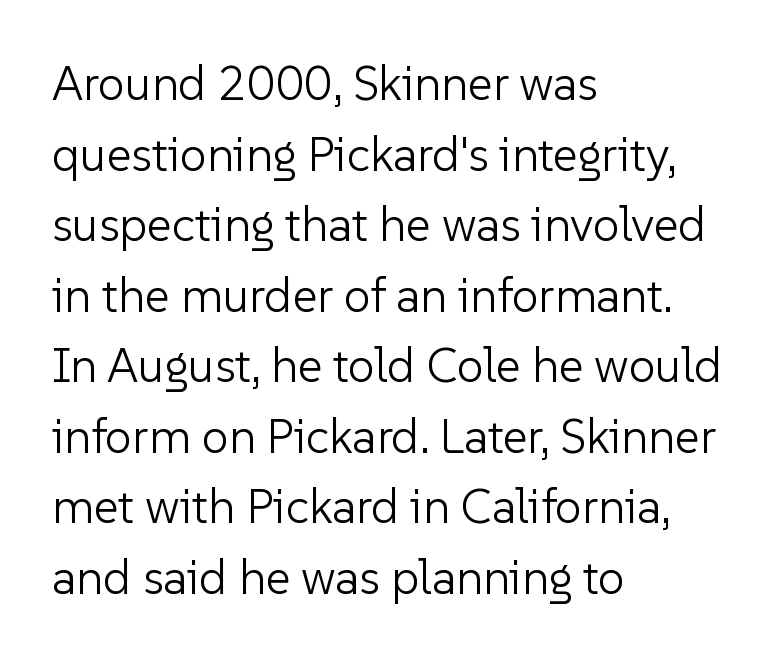
The image shows 48 px light sans-serif type, upright; set left-aligned, normal line spacing (1.47x), normal letter spacing, not underlined; low stroke contrast and a medium x-height.
